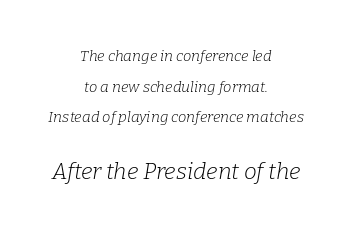
Honestly, the rows look like they've been pulled way apart. The whitespace from short lines is split evenly between both sides. The passage shown is not bold in any degree. Between one letter and the next there's only the usual sliver of space. Anything drawn beneath the words? Only blank space. These two chunks differ in scale, with the bottom chunk taking the larger measure.
